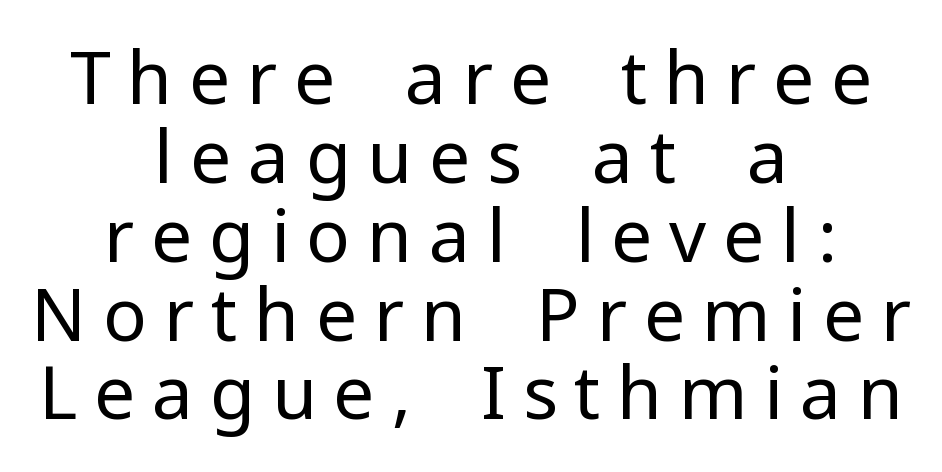
Q: Is the text bold? A: No.
Q: Is the text italic (slanted)? A: No, it is upright.
Q: Is the typeface a serif or a sans-serif typeface? A: Sans-serif.
Q: Is the text underlined? A: No.
Q: How is the paragraph aligned? A: Centered.
Q: Is the spacing between letters normal or unusually wide? A: Unusually wide.
Q: Is the spacing between lines tight, normal or loose? A: Tight.
Q: Width (condensed, normal, or wide)? A: Normal.
Q: Stroke contrast? A: Low.
Q: x-height? A: Medium.
Q: Monospaced? A: No.
